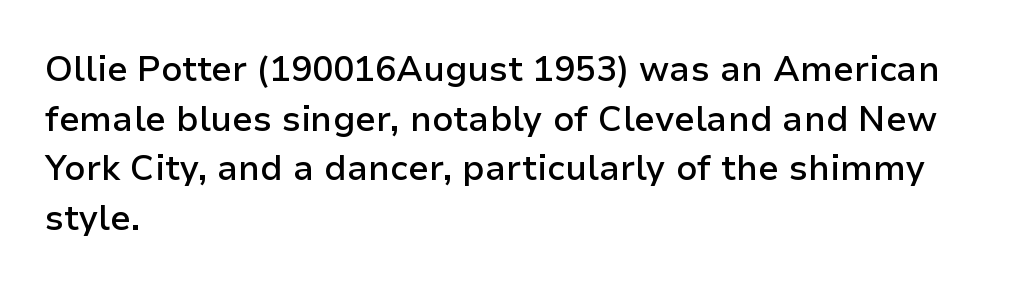
The passage shown is not underscored anywhere. Here the designer chose a conventional face with non-uniform glyph widths. Horizontally, the lines are justified to the leading edge only. Quick note: not italic, upright. Check where the strokes stop: nothing finishes them off — pure sans. Is the letter spacing exaggerated? No — it looks like the ordinary default.
